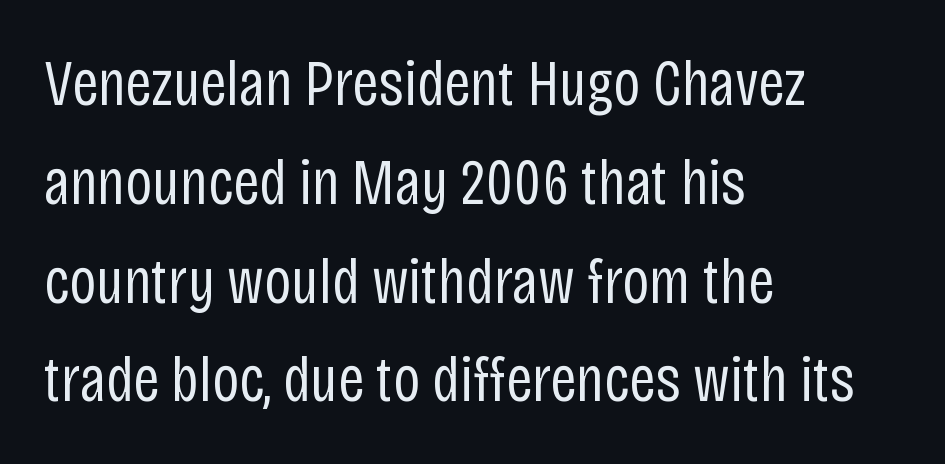
Q: Is the text bold? A: No.
Q: Is the text italic (slanted)? A: No, it is upright.
Q: Is the typeface a serif or a sans-serif typeface? A: Sans-serif.
Q: Is the text underlined? A: No.
Q: How is the paragraph aligned? A: Left-aligned.
Q: Is the spacing between letters normal or unusually wide? A: Normal.
Q: Is the spacing between lines tight, normal or loose? A: Normal.
Q: Width (condensed, normal, or wide)? A: Condensed.
Q: Stroke contrast? A: Low.
Q: x-height? A: Large.
Q: Monospaced? A: No.
